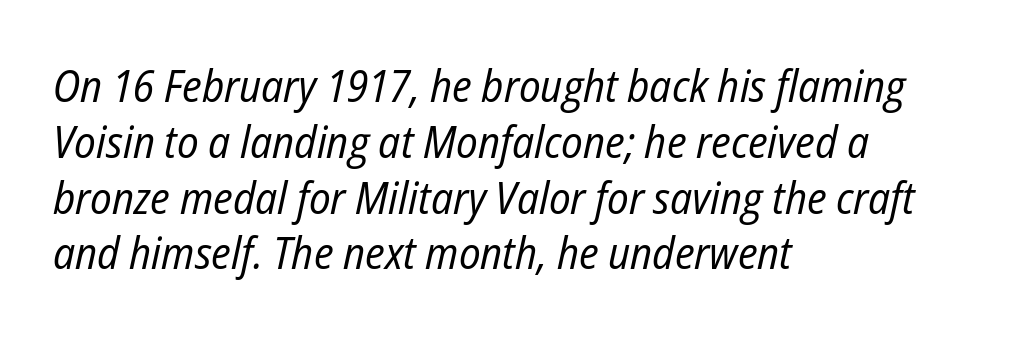
{"italic": "yes", "lean": "right", "slant_degrees": 12, "bold": "no", "weight": "regular", "width": "condensed", "stroke_contrast": "low", "x_height": "medium", "monospaced": "no", "underline": "no", "align": "left", "line_spacing_ratio": 1.24, "letter_spacing": "normal", "letter_spacing_em": 0.0, "glyph_px": 45}
